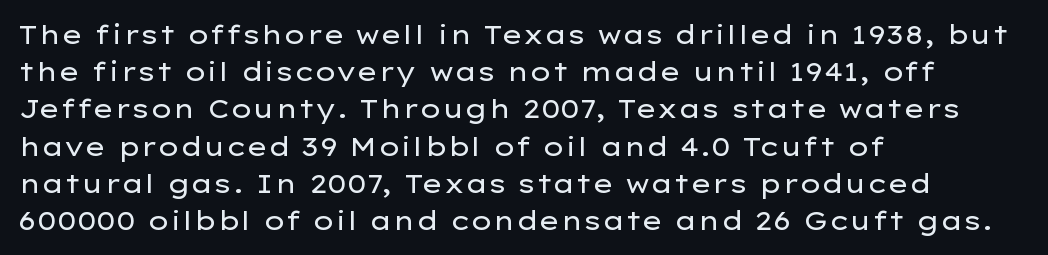
The image shows 26 px text type, upright; set left-aligned, normal line spacing (1.43x), normal letter spacing, not underlined.
